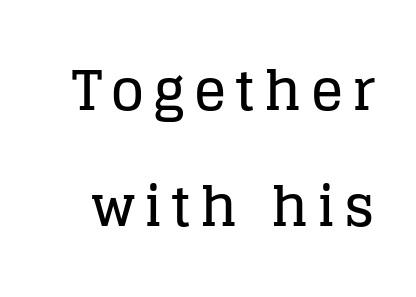
Q: Is the text italic (slanted)? A: No, it is upright.
Q: Is the typeface a serif or a sans-serif typeface? A: Serif.
Q: Is the text underlined? A: No.
Q: Is the spacing between lines tight, normal or loose? A: Loose.
Q: Width (condensed, normal, or wide)? A: Normal.
Q: Stroke contrast? A: Low.
Q: x-height? A: Large.
Q: Monospaced? A: No.
